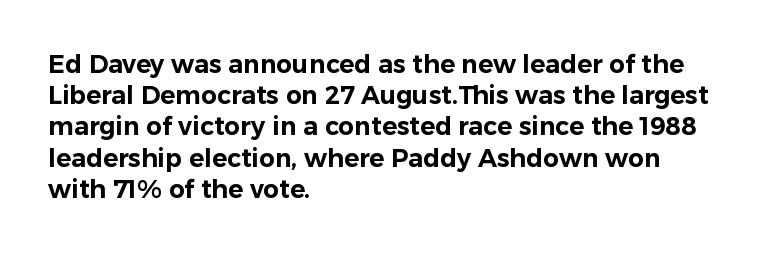
If you drew a line through each stem, it would be perfectly vertical. Leading: standard. The setting favours the left margin, as ordinary paragraphs usually do. Nobody touched the tracking dial on this one. Lines of text with bare space underneath.
